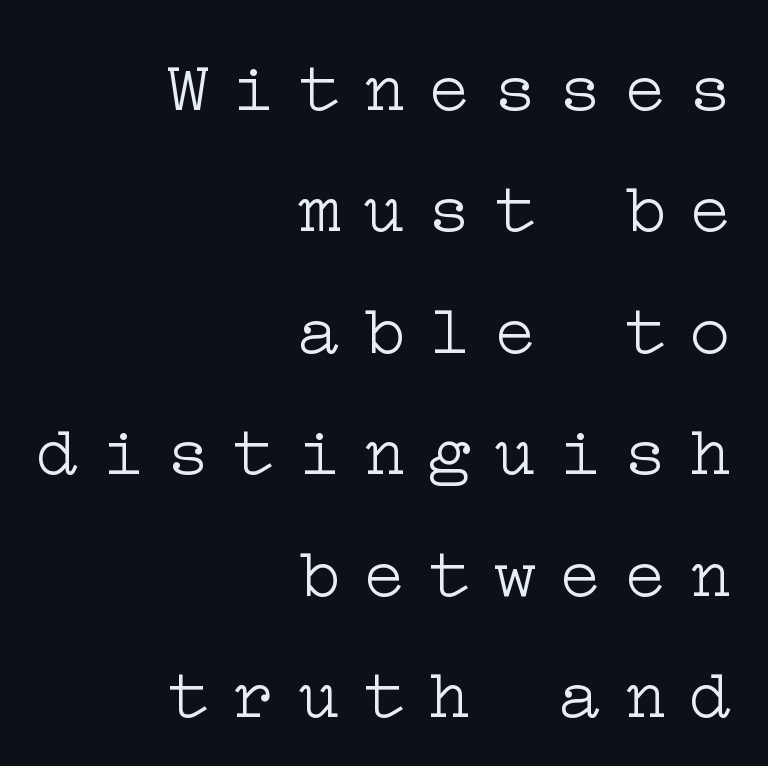
The image shows 71 px light, wide serif type, upright; set right-aligned, line spacing 1.71x, unusually wide letter spacing (+0.32 em), not underlined; low stroke contrast and a medium x-height.
